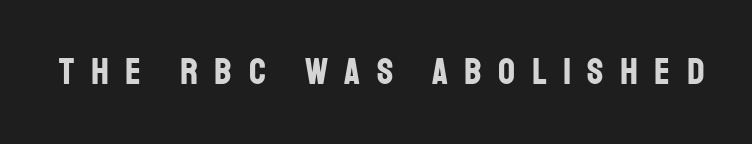
Q: Is the text bold? A: Yes.
Q: Is the text italic (slanted)? A: No, it is upright.
Q: Is the typeface a serif or a sans-serif typeface? A: Sans-serif.
Q: Is the text underlined? A: No.
Q: Is the spacing between letters normal or unusually wide? A: Unusually wide.
Q: Width (condensed, normal, or wide)? A: Condensed.
Q: Stroke contrast? A: Low.
Q: x-height? A: Large.
Q: Monospaced? A: No.
